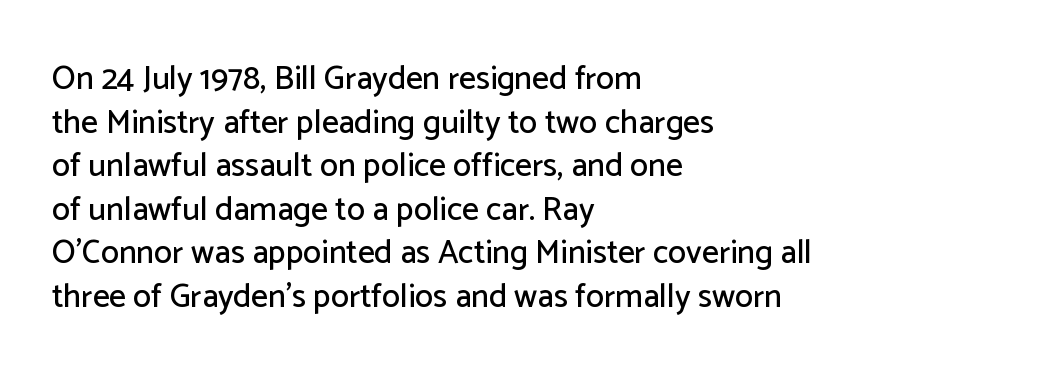
Q: Is the text italic (slanted)? A: No, it is upright.
Q: Is the typeface a serif or a sans-serif typeface? A: Sans-serif.
Q: Is the text underlined? A: No.
Q: How is the paragraph aligned? A: Left-aligned.
Q: Is the spacing between letters normal or unusually wide? A: Normal.
Q: Is the spacing between lines tight, normal or loose? A: Normal.
Q: Width (condensed, normal, or wide)? A: Normal.
Q: Stroke contrast? A: Low.
Q: x-height? A: Medium.
Q: Monospaced? A: No.
